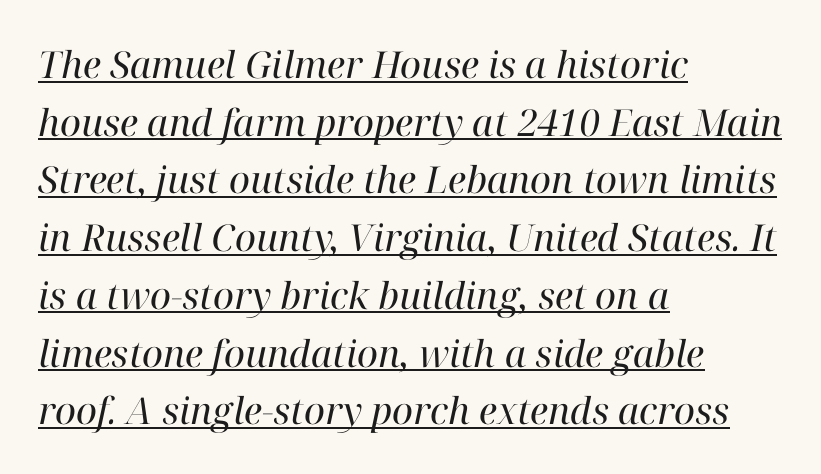
Q: Is the text bold? A: No.
Q: Is the text italic (slanted)? A: Yes, it leans right by about 12 degrees.
Q: Is the typeface a serif or a sans-serif typeface? A: Serif.
Q: Is the text underlined? A: Yes.
Q: How is the paragraph aligned? A: Left-aligned.
Q: Is the spacing between letters normal or unusually wide? A: Normal.
Q: Is the spacing between lines tight, normal or loose? A: Normal.
Q: Width (condensed, normal, or wide)? A: Normal.
Q: Stroke contrast? A: High.
Q: x-height? A: Medium.
Q: Monospaced? A: No.
